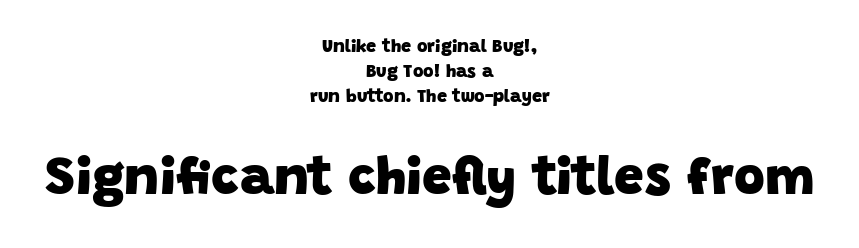
Q: Is the text bold? A: Yes.
Q: Is the typeface a serif or a sans-serif typeface? A: Sans-serif.
Q: Is the text underlined? A: No.
Q: How is the paragraph aligned? A: Centered.
Q: Is the spacing between letters normal or unusually wide? A: Normal.
Q: Is the spacing between lines tight, normal or loose? A: Normal.
Q: Which block of text is set in a larger size, the first (top) or the second (bottom)? A: The second (bottom) one.
Q: Width (condensed, normal, or wide)? A: Normal.
Q: Stroke contrast? A: Low.
Q: x-height? A: Large.
Q: Monospaced? A: No.
